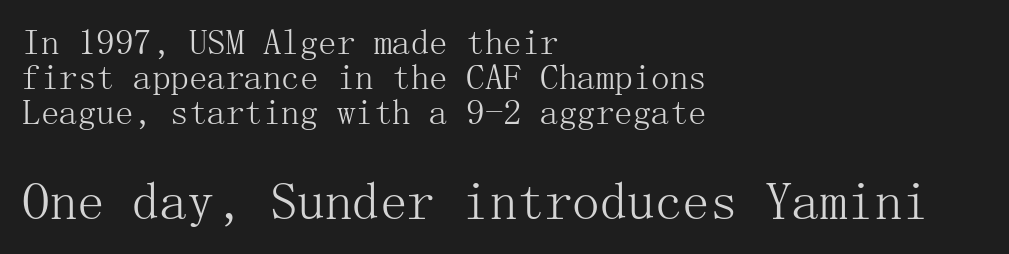
The image shows 55 px light serif type, upright; set left-aligned, tight line spacing (0.95x), normal letter spacing, not underlined; the second (bottom) block is 1.49x larger; medium stroke contrast and a medium x-height.
